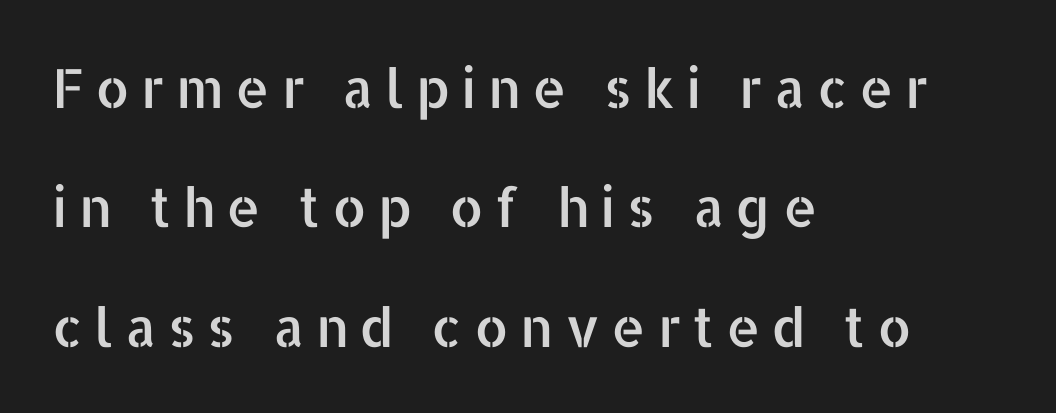
Notice how the stems are strictly vertical — no italics here. You could not count columns in this text — the font is proportionally spaced. Serif or sans? Sans — the stroke terminals are bare. Spacing between characters has been opened up far beyond the box default. The words here are not underlined. Compared with typical paragraphs, the rows here are farther apart.
